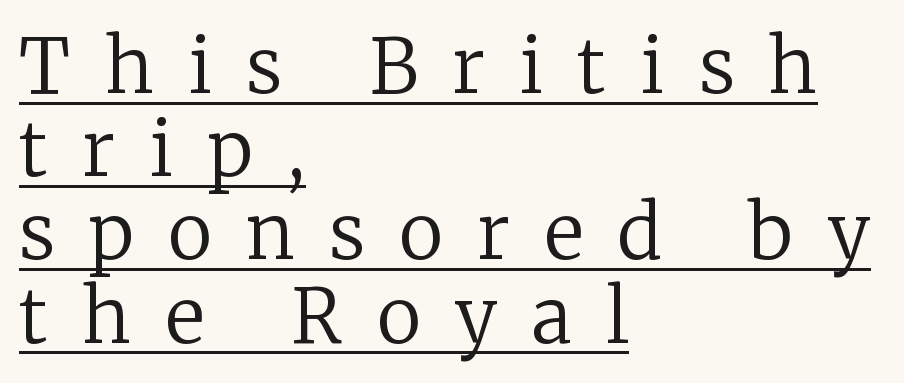
Italic? Not at all — the glyphs are vertical. In terms of letterform style, serifs are clearly present. Has an underline been added? It has. In CSS terms this would be text-align: left. Baseline-to-baseline distance is barely more than the letter height. The passage shown is typed in a proportional face where columns would drift.
